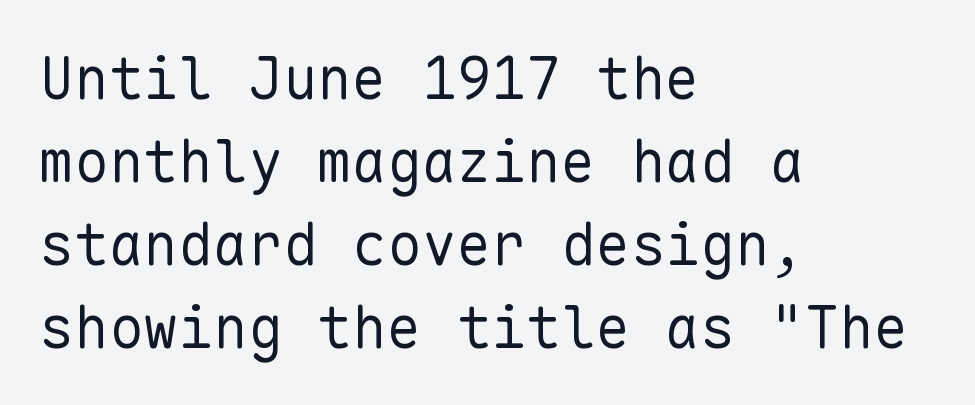
The image shows 58 px regular-weight sans-serif type, upright, monospaced; set left-aligned, normal line spacing (1.43x), normal letter spacing, not underlined; low stroke contrast and a medium x-height.
